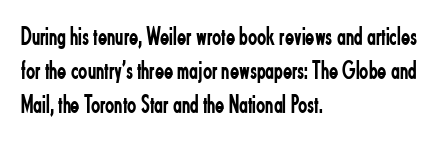
Vertically, the passage feels balanced, rows spaced as you'd expect. The strip under each line holds only bare page. Weight: in the light-to-regular range. Glyph-to-glyph distance matches everyday printed text.
